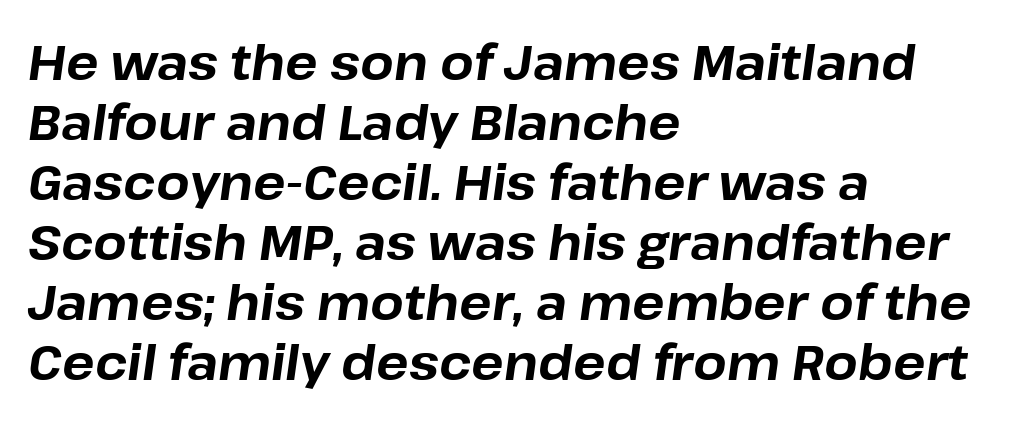
The image shows 48 px bold type, italic (leaning right); set left-aligned, normal line spacing (1.25x), normal letter spacing, not underlined; low stroke contrast and a medium x-height.
